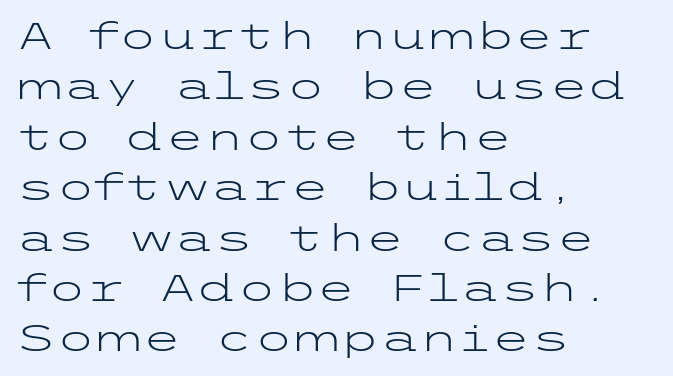
{"serif": "no", "italic": "no", "bold": "no", "weight": "light", "width": "wide", "stroke_contrast": "low", "x_height": "medium", "underline": "no", "align": "left", "line_spacing": "normal", "line_spacing_ratio": 1.4, "letter_spacing": "normal", "letter_spacing_em": 0.0, "glyph_px": 36}
